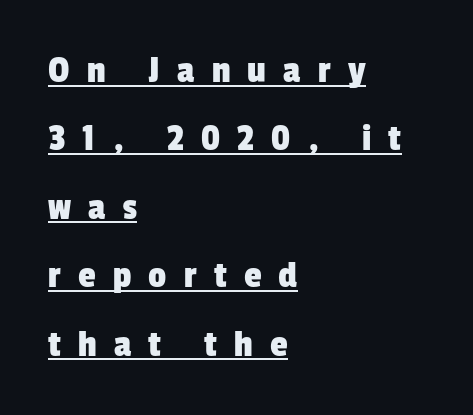
Looks like regular typesetting: each glyph gets only the width it needs. Letterform terminals end flat and unadorned throughout the passage. Each line starts at the same left margin while the right side varies. The passage shown has open, widely tracked lettering throughout. The specimen includes a rule beneath the text block's lines.
